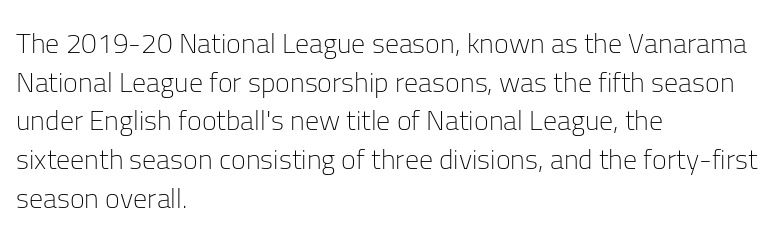
The image shows 28 px light sans-serif type, upright; set left-aligned, normal line spacing (1.38x), normal letter spacing, not underlined; low stroke contrast and a medium x-height.
